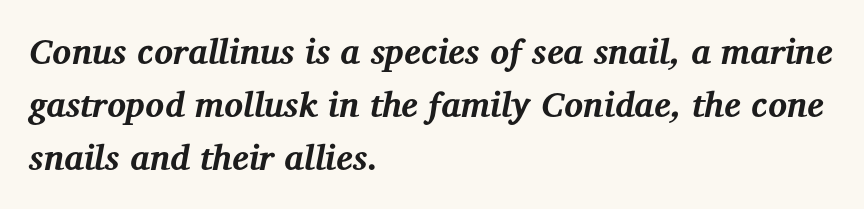
The image shows 35 px bold serif type, italic (leaning right); set left-aligned, normal line spacing (1.51x), normal letter spacing, not underlined; medium stroke contrast and a medium x-height.
